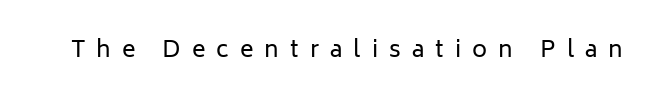
The image shows 23 px text type, upright; set unusually wide letter spacing (+0.48 em), not underlined.
